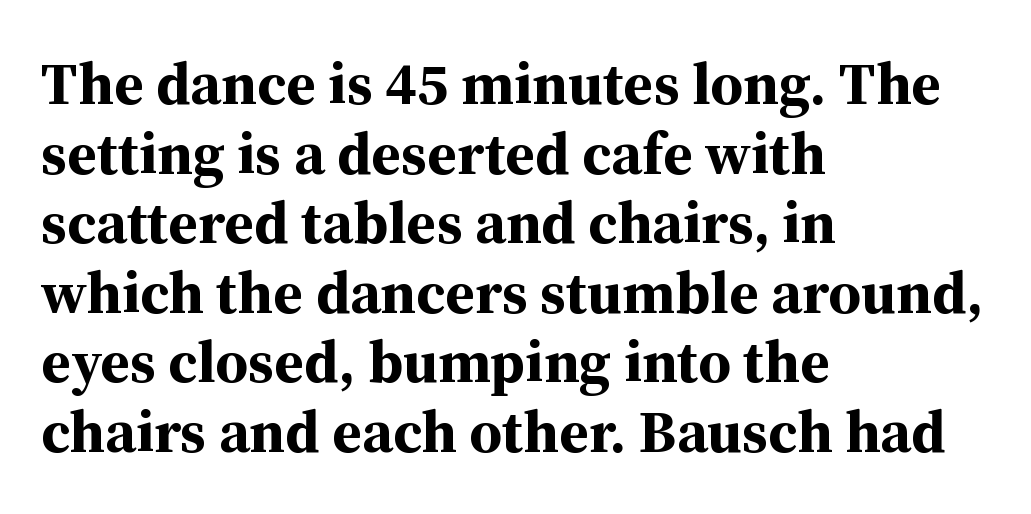
Has an underline been added? It has not. Proportional: the letters do not fall into vertical columns. Honestly, the letter spacing is just normal — you wouldn't notice it. Ordinary non-slanted type is in use.
